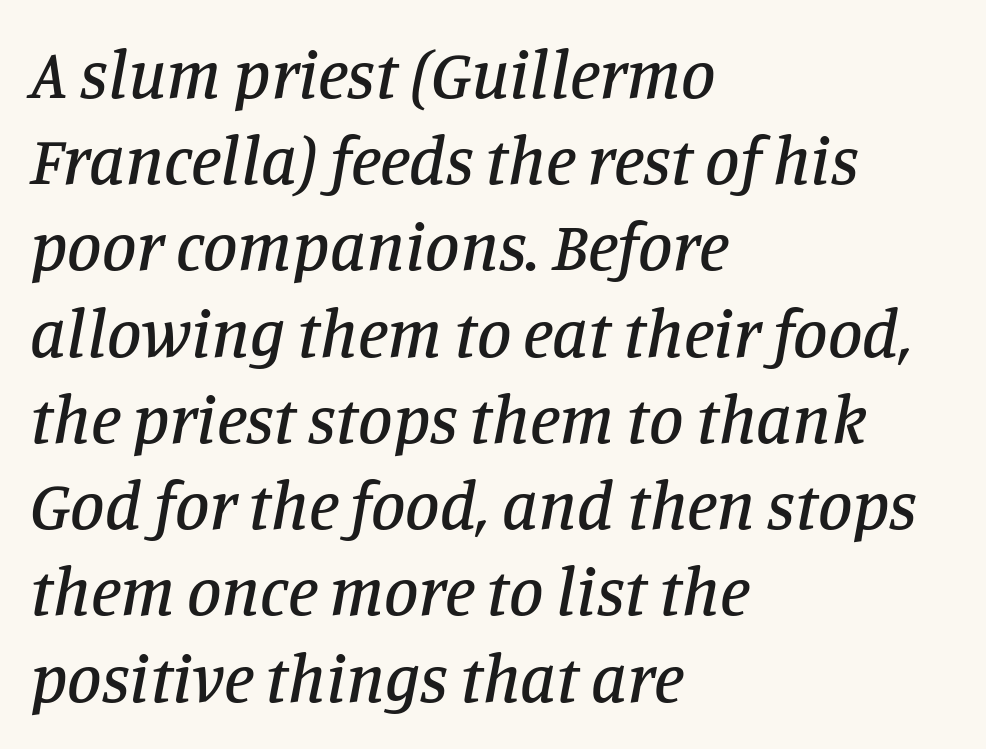
The image shows 69 px serif type, italic (leaning right); set left-aligned, normal line spacing (1.25x), normal letter spacing, not underlined; low stroke contrast and a large x-height.
